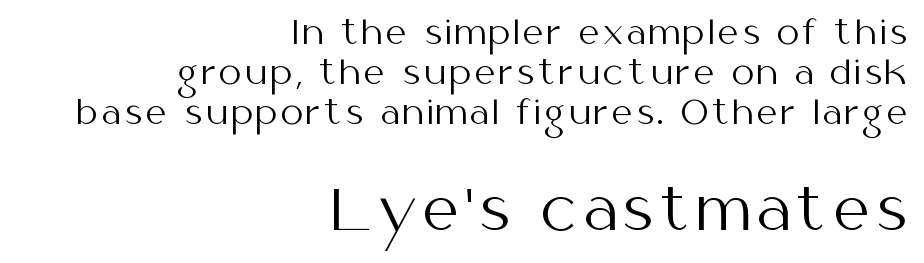
The image shows 56 px regular-weight sans-serif type, upright; set right-aligned, normal line spacing (1.25x), not underlined; the second (bottom) block is 1.75x larger; medium stroke contrast and a medium x-height.
